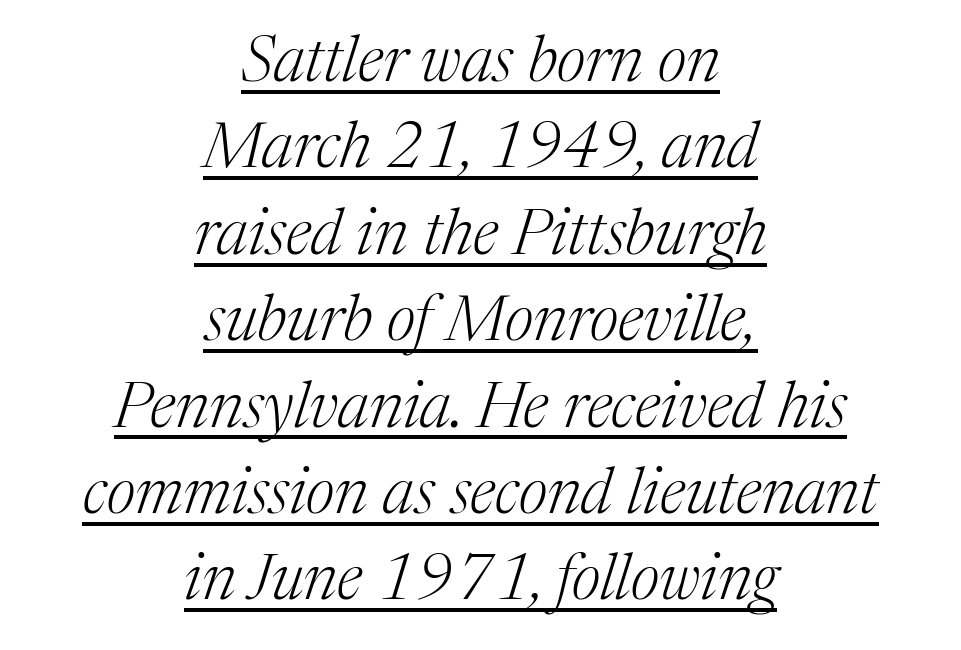
The typeface chosen for these lines features serifs. Italic? Definitely — the glyphs are oblique. Honestly, the row spacing looks completely unremarkable. Descenders here cross a horizontal rule under the line. Does extra space separate the letters? No, they use regular spacing. Spacing verdict: proportional, widths tailored to each character.
